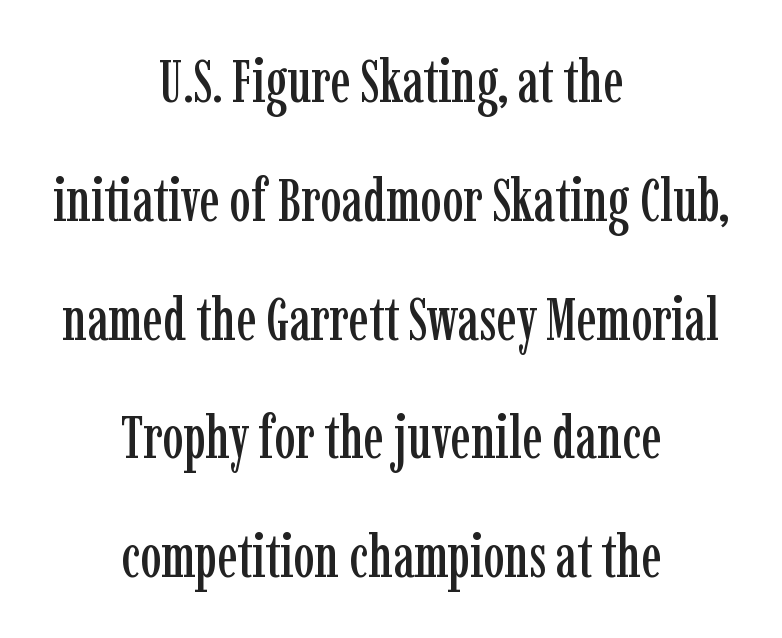
Q: Is the text italic (slanted)? A: No, it is upright.
Q: Is the typeface a serif or a sans-serif typeface? A: Serif.
Q: Is the text underlined? A: No.
Q: How is the paragraph aligned? A: Centered.
Q: Is the spacing between letters normal or unusually wide? A: Normal.
Q: Is the spacing between lines tight, normal or loose? A: Loose.
Q: Width (condensed, normal, or wide)? A: Condensed.
Q: Stroke contrast? A: Low.
Q: x-height? A: Medium.
Q: Monospaced? A: No.
